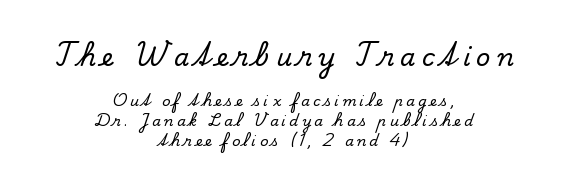
Q: Is the text italic (slanted)? A: Yes.
Q: Is the text underlined? A: No.
Q: How is the paragraph aligned? A: Centered.
Q: Is the spacing between letters normal or unusually wide? A: Unusually wide.
Q: Is the spacing between lines tight, normal or loose? A: Normal.
Q: Which block of text is set in a larger size, the first (top) or the second (bottom)? A: The first (top) one.
